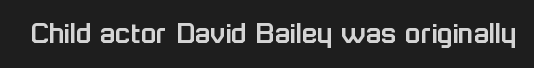
Rendered with straight, roman letterforms. You could not count columns in this text — the font is proportionally spaced. Rule under the text: the space is simply empty. The letters carry no serifs — their stems end cleanly without finishing strokes. This sample uses plain, unmodified letter spacing.
